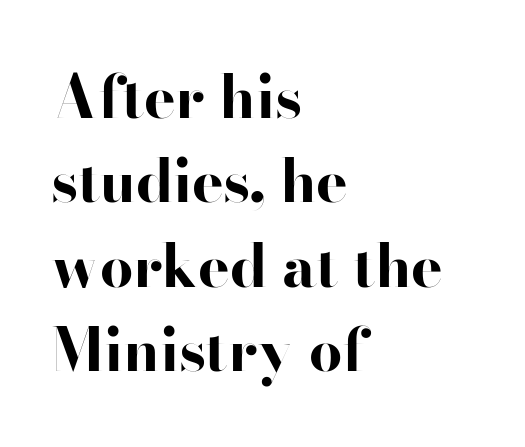
{"serif": "no", "italic": "no", "bold": "yes", "weight": "bold", "width": "wide", "stroke_contrast": "high", "x_height": "small", "monospaced": "no", "underline": "no", "align": "left", "line_spacing": "normal", "line_spacing_ratio": 1.43, "letter_spacing": "normal", "letter_spacing_em": 0.0, "glyph_px": 59}
